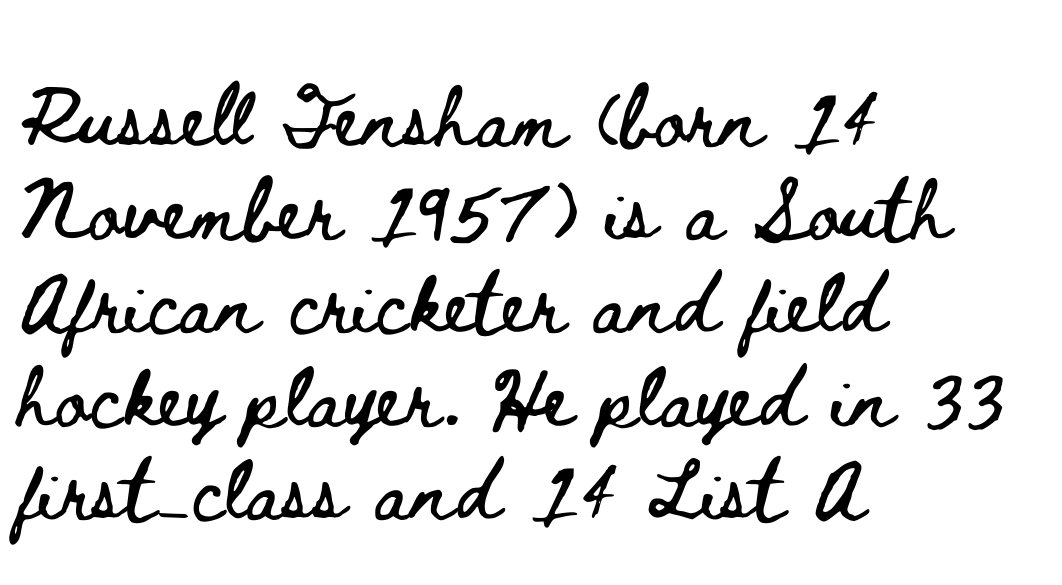
Q: Is the text italic (slanted)? A: Yes.
Q: Is the text underlined? A: No.
Q: How is the paragraph aligned? A: Left-aligned.
Q: Is the spacing between letters normal or unusually wide? A: Normal.
Q: Width (condensed, normal, or wide)? A: Wide.
Q: Stroke contrast? A: Low.
Q: x-height? A: Small.
Q: Monospaced? A: No.
